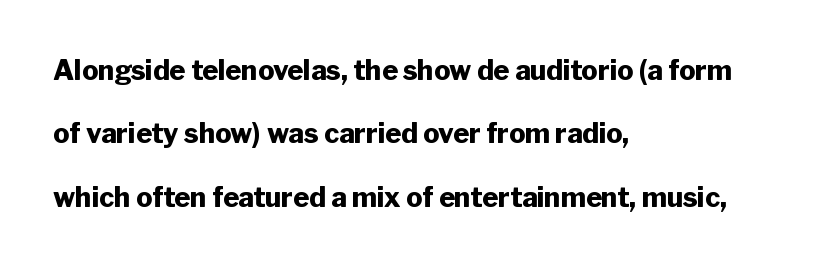
The image shows 27 px bold type, upright; set left-aligned, loose line spacing (2.35x), normal letter spacing, not underlined.
